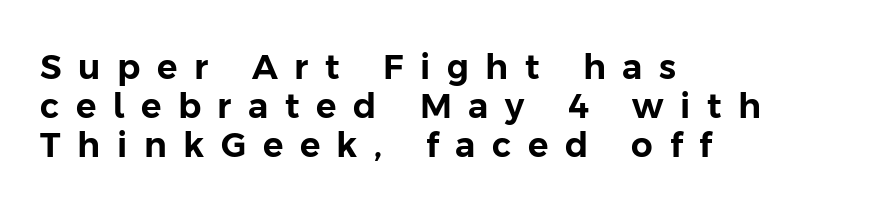
{"serif": "no", "italic": "no", "width": "normal", "stroke_contrast": "low", "x_height": "medium", "monospaced": "no", "underline": "no", "align": "left", "line_spacing": "tight", "line_spacing_ratio": 1.15, "letter_spacing": "wide", "letter_spacing_em": 0.49, "glyph_px": 34}
